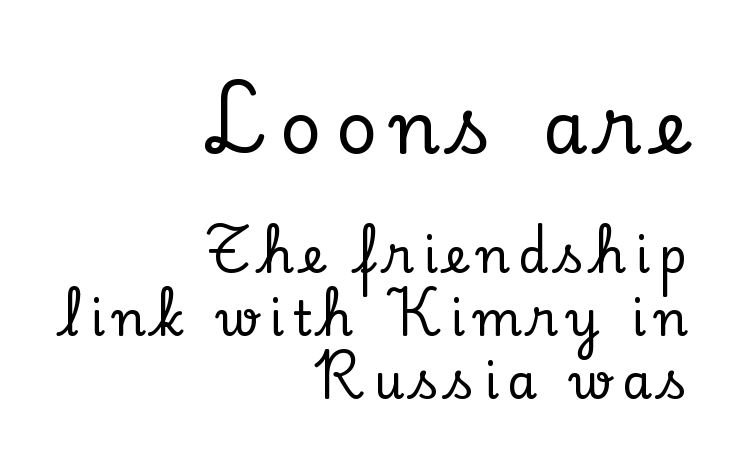
Q: Is the text italic (slanted)? A: No, it is upright.
Q: Is the typeface a serif or a sans-serif typeface? A: Serif.
Q: Is the text underlined? A: No.
Q: How is the paragraph aligned? A: Right-aligned.
Q: Is the spacing between lines tight, normal or loose? A: Normal.
Q: Which block of text is set in a larger size, the first (top) or the second (bottom)? A: The first (top) one.
Q: Width (condensed, normal, or wide)? A: Normal.
Q: Stroke contrast? A: Low.
Q: x-height? A: Small.
Q: Monospaced? A: No.
